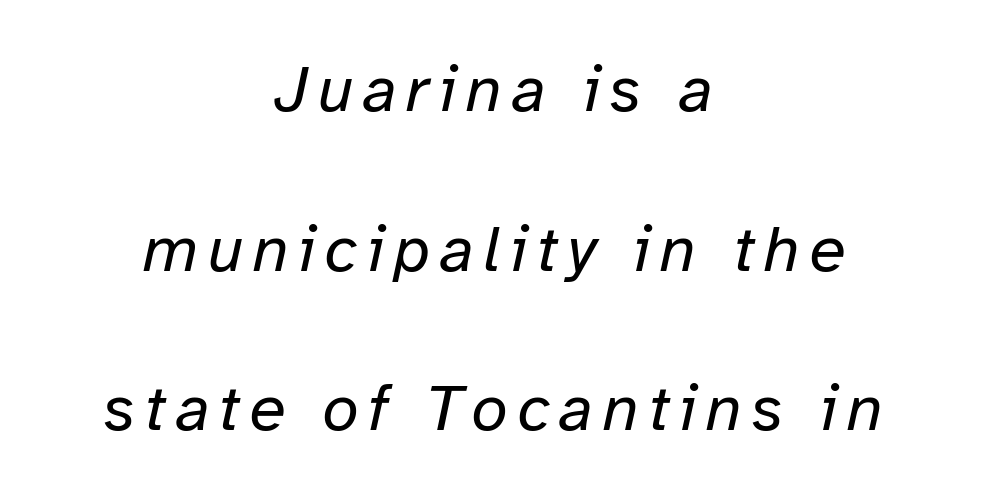
The image shows 66 px regular-weight type, italic (leaning right); set centered, loose line spacing (2.42x), not underlined; low stroke contrast and a medium x-height.
